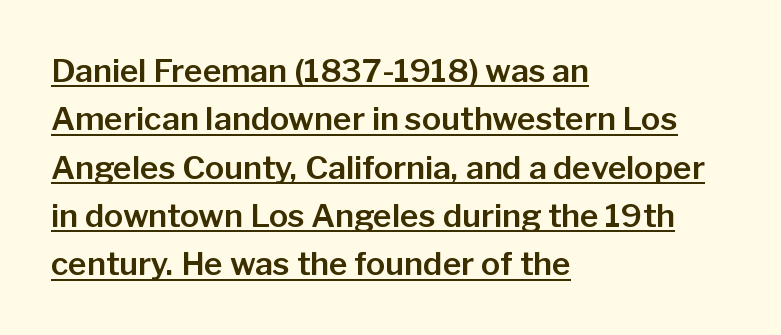
The image shows 32 px sans-serif type, upright; set left-aligned, normal line spacing (1.51x), normal letter spacing, underlined; low stroke contrast and a medium x-height.
